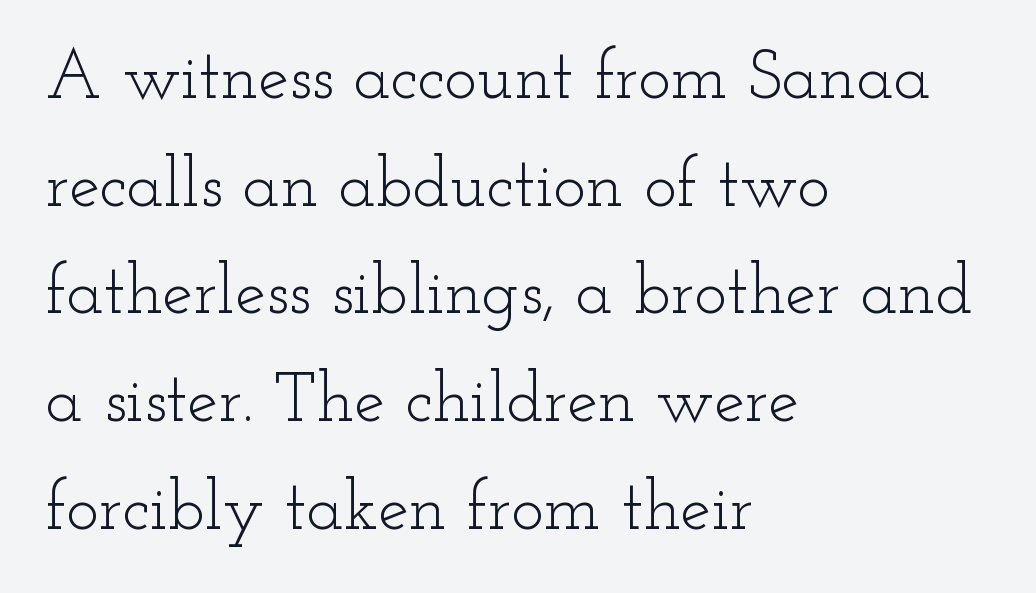
{"serif": "yes", "italic": "no", "bold": "no", "weight": "light", "width": "wide", "stroke_contrast": "low", "x_height": "small", "monospaced": "no", "underline": "no", "align": "left", "line_spacing": "normal", "line_spacing_ratio": 1.56, "letter_spacing": "normal", "letter_spacing_em": 0.0, "glyph_px": 69}
